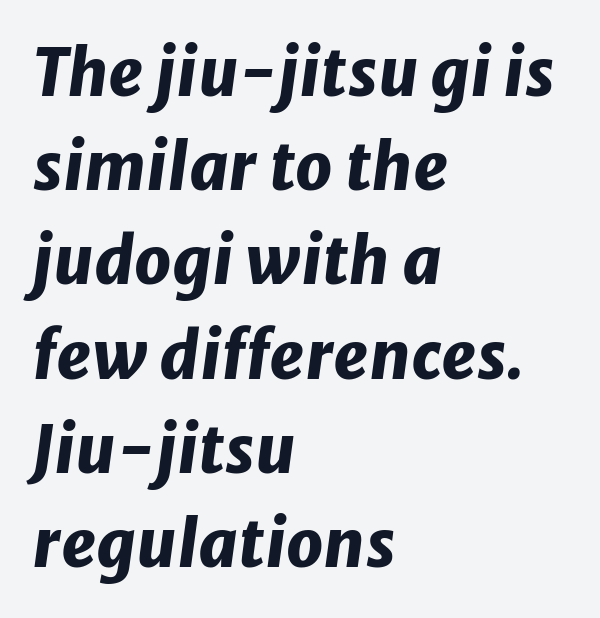
The image shows 65 px heavy type, italic (leaning right); set left-aligned, normal line spacing (1.45x), normal letter spacing, not underlined; low stroke contrast and a medium x-height.
